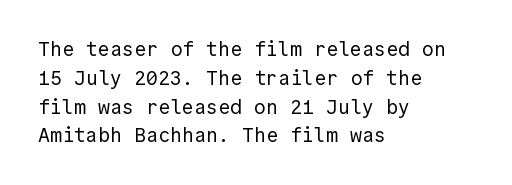
Vertical strokes here are truly vertical. The typesetting does not lean heavy: it is not bold. These lines keep a tight, regular rhythm from letter to letter. Anything drawn beneath the words? Only blank space. The designer left line spacing at the default. Caption: multi-line text, flush left, ragged right.
